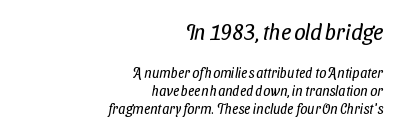
{"bold": "no", "underline": "no", "align": "right", "line_spacing": "normal", "line_spacing_ratio": 1.29, "letter_spacing": "normal", "letter_spacing_em": 0.0, "larger_block": "first", "size_ratio": 1.57, "glyph_px": 22}
